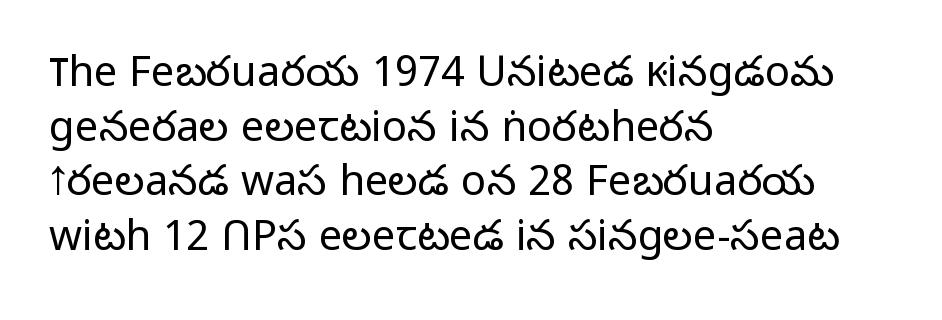
Serifs: no, the terminals of the letterforms are clean. Compared with a typical body face, this is equally light or lighter still. Line spacing here is normal. Each letter keeps its own natural width here, so spacing adapts to shape. Caption: multi-line text, flush left, ragged right.
